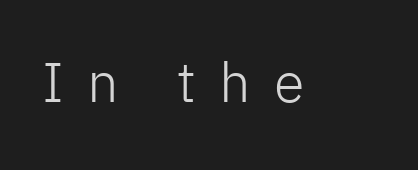
{"serif": "no", "italic": "no", "bold": "no", "weight": "light", "width": "normal", "stroke_contrast": "low", "x_height": "medium", "monospaced": "no", "underline": "no", "letter_spacing": "wide", "letter_spacing_em": 0.41, "glyph_px": 56}
